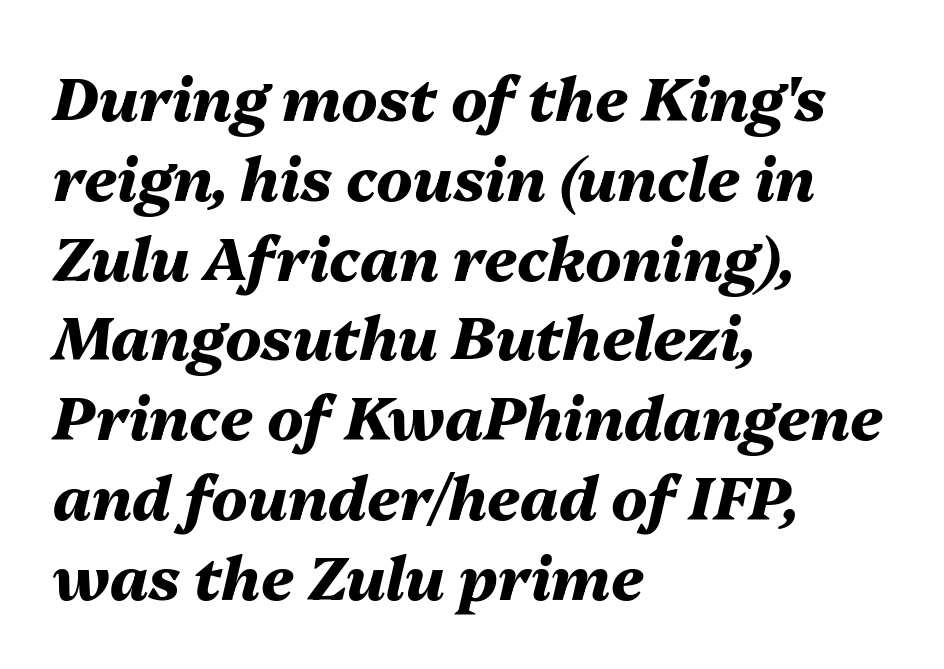
Lines of text with bare space underneath. Students, observe: this is what conventionally led text looks like. Character widths vary here, with narrow letters taking less room than wide ones. Is the block centered? No — it sits flush against the left margin. The whole block is typeset with a tilt. Nobody touched the tracking dial on this one.
